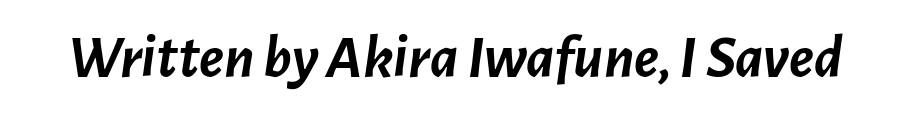
The image shows 62 px semibold type, italic (leaning right); set normal letter spacing, not underlined; low stroke contrast and a medium x-height.
